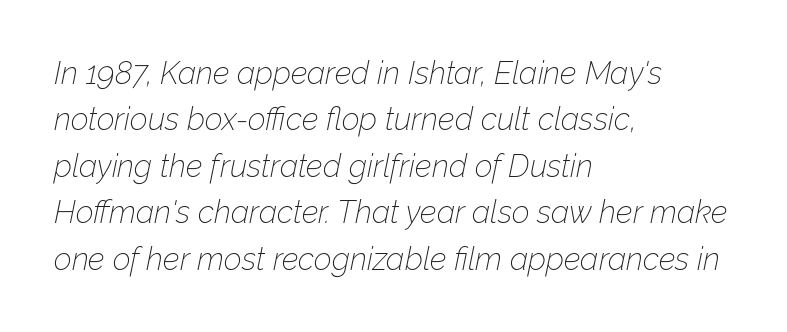
Bold? No — there's no thickening of the strokes. Decoration check: the copy has no underline. The passage is arranged the way most books set body copy — flush left. There's an unmistakable incline to the writing here.
